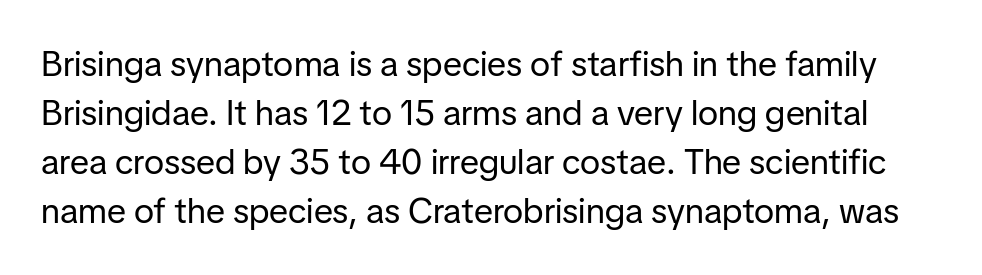
Rows of type keep a routine distance in the vertical direction. The space directly below the letters is spotless. Weight: not bold — regular or lighter. What stands out about the letter spacing? Nothing — it is the standard amount. Note: no serifs on the glyphs. Proportional: the letters do not fall into vertical columns.
